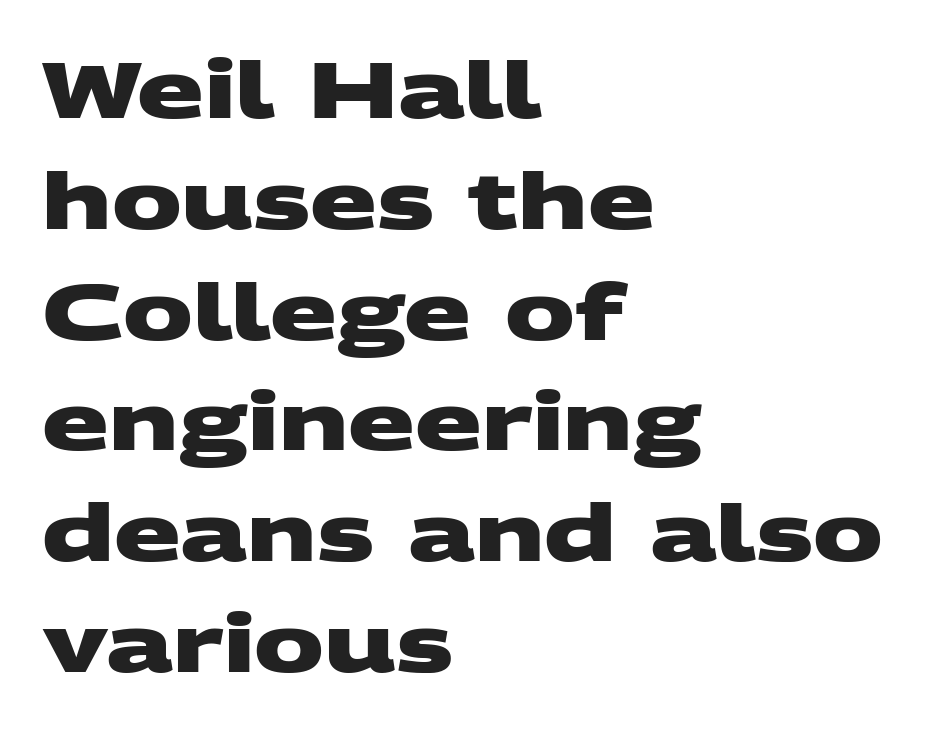
Q: Is the text bold? A: Yes.
Q: Is the typeface a serif or a sans-serif typeface? A: Sans-serif.
Q: Is the text underlined? A: No.
Q: How is the paragraph aligned? A: Left-aligned.
Q: Is the spacing between letters normal or unusually wide? A: Normal.
Q: Is the spacing between lines tight, normal or loose? A: Normal.
Q: Width (condensed, normal, or wide)? A: Wide.
Q: Stroke contrast? A: Medium.
Q: x-height? A: Large.
Q: Monospaced? A: No.
